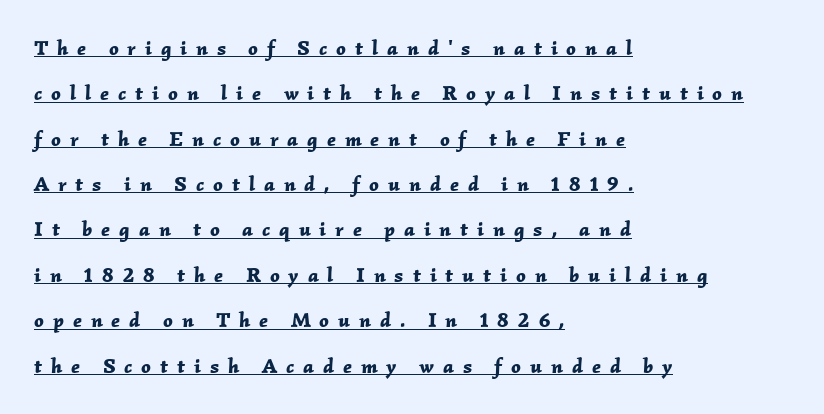
Q: Is the text bold? A: Yes.
Q: Is the text italic (slanted)? A: Yes, it leans right by about 2 degrees.
Q: Is the text underlined? A: Yes.
Q: How is the paragraph aligned? A: Left-aligned.
Q: Is the spacing between letters normal or unusually wide? A: Unusually wide.
Q: Is the spacing between lines tight, normal or loose? A: Loose.
